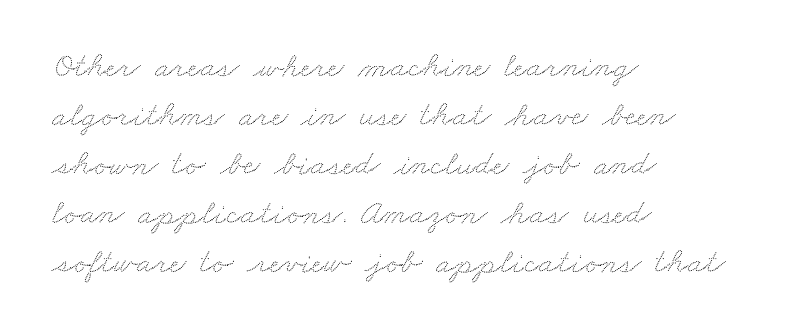
The image shows 35 px wide type; set left-aligned, normal line spacing (1.4x), normal letter spacing, not underlined; low stroke contrast and a small x-height.
